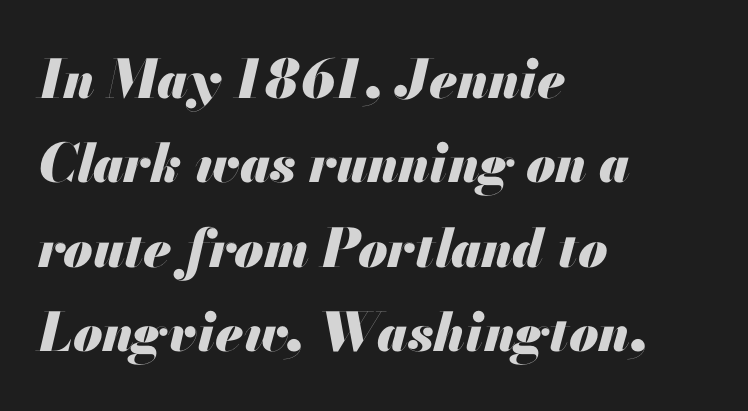
{"italic": "yes", "lean": "right", "slant_degrees": 13, "bold": "yes", "weight": "heavy", "width": "normal", "stroke_contrast": "medium", "x_height": "small", "monospaced": "no", "underline": "no", "align": "left", "line_spacing": "normal", "line_spacing_ratio": 1.59, "letter_spacing": "normal", "letter_spacing_em": 0.0, "glyph_px": 53}
